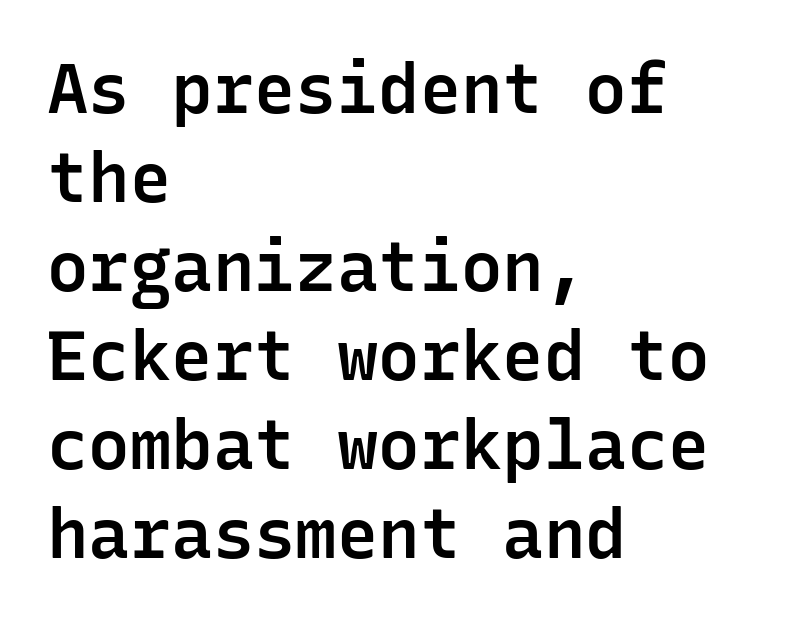
The image shows 69 px semibold sans-serif type, upright, monospaced; set left-aligned, normal line spacing (1.29x), normal letter spacing, not underlined; low stroke contrast and a medium x-height.
